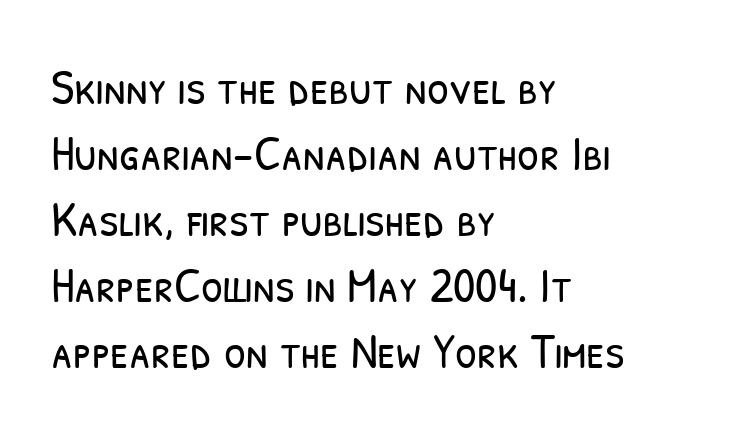
Q: Is the text bold? A: No.
Q: Is the typeface a serif or a sans-serif typeface? A: Sans-serif.
Q: Is the text underlined? A: No.
Q: How is the paragraph aligned? A: Left-aligned.
Q: Is the spacing between letters normal or unusually wide? A: Normal.
Q: Is the spacing between lines tight, normal or loose? A: Normal.
Q: Width (condensed, normal, or wide)? A: Condensed.
Q: Stroke contrast? A: Low.
Q: x-height? A: Medium.
Q: Monospaced? A: No.
